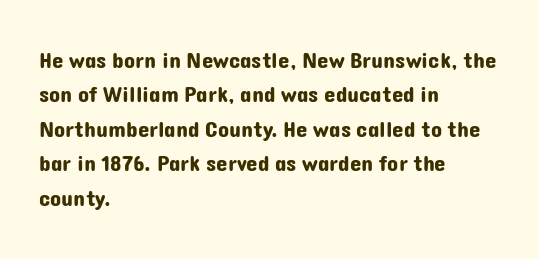
The image shows 23 px text type, upright; set left-aligned, normal line spacing (1.5x), normal letter spacing, not underlined.
